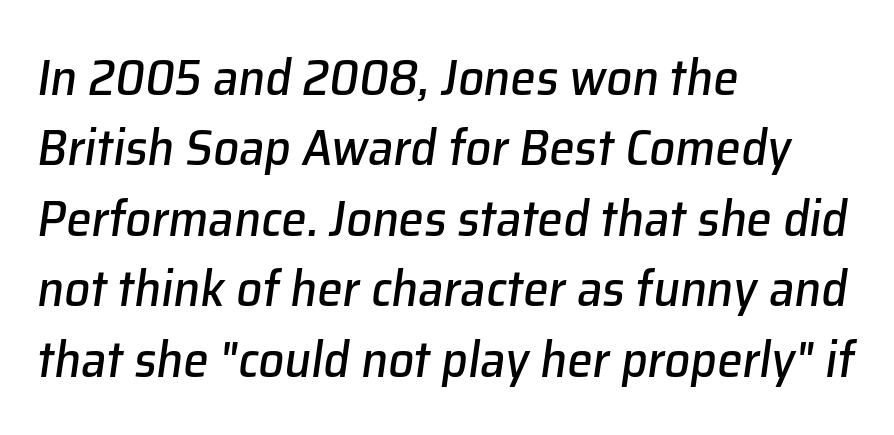
This is oblique type, the kind used for emphasis or titles. The space directly below the letters is spotless. Horizontally, the lines are justified to the leading edge only. Each letter keeps its own natural width here, so spacing adapts to shape. What stands out about the letter spacing? Nothing — it is the standard amount.
